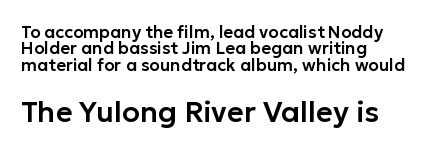
The ragged edge is on the right, which tells us the setting is flush left. The string is rendered with underlining switched off. The letterforms sit shoulder to shoulder at normal distance. If you measured baseline to baseline, you'd find a short distance. Vertical strokes here are truly vertical.
